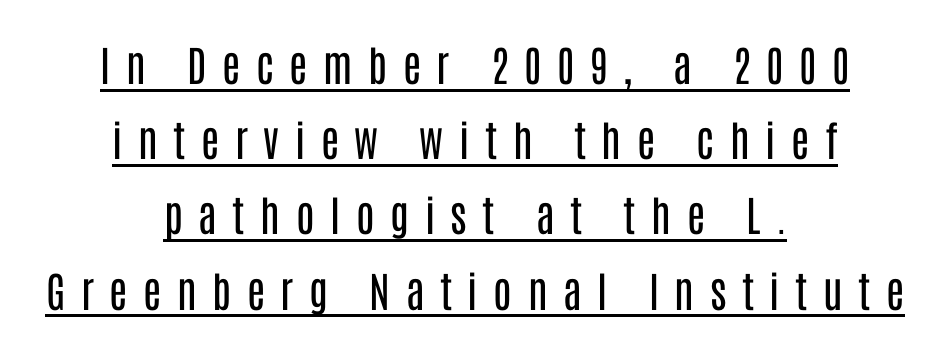
Every word sits above its own underline. Line starts and ends both wander, symmetrically. Each word looks stretched out because of the extra space between its letters. Weight: regular or lighter.
